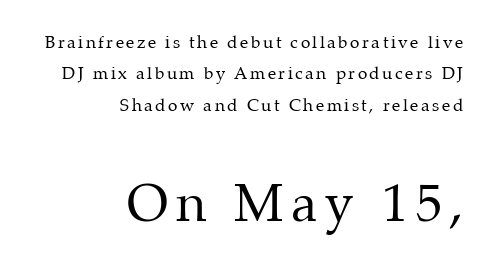
The image shows 52 px regular-weight serif type, upright; set right-aligned, line spacing 1.85x, not underlined; the second (bottom) block is 3.06x larger; medium stroke contrast and a medium x-height.
